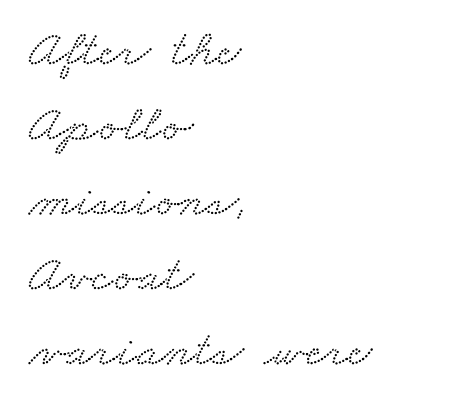
The image shows 52 px wide type; set left-aligned, normal line spacing (1.44x), normal letter spacing, not underlined; low stroke contrast and a small x-height.
